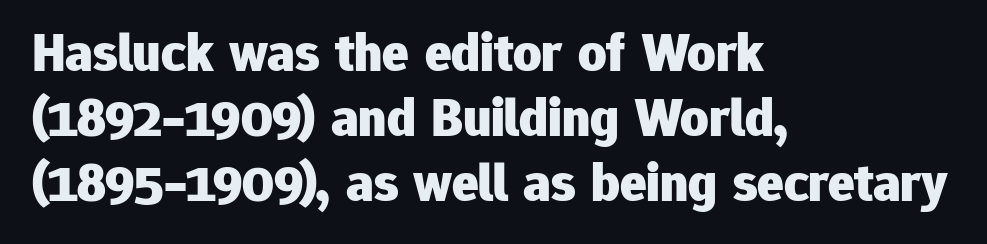
The font is running at its bold setting. A bare baseline throughout the passage. The horizontal fit of the characters is conventional and even. Check where the strokes stop: nothing finishes them off — pure sans. Which margin do the lines hug? The left one — the right edge is uneven. A typesetter would call this proportional, since set widths differ per character.
